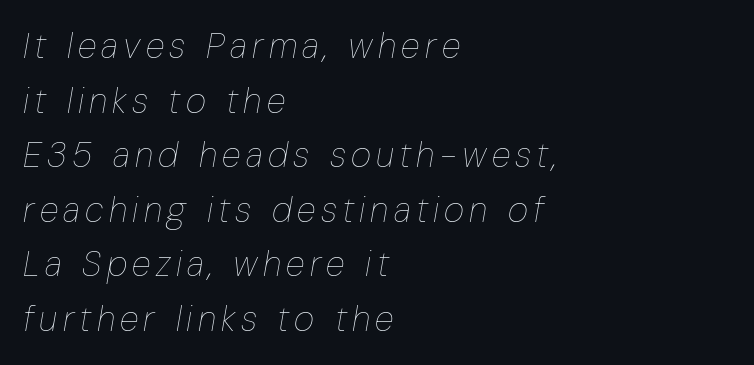
{"italic": "yes", "lean": "right", "slant_degrees": 10, "bold": "no", "weight": "thin", "width": "condensed", "stroke_contrast": "low", "x_height": "medium", "monospaced": "no", "underline": "no", "align": "left", "line_spacing": "normal", "line_spacing_ratio": 1.56, "glyph_px": 35}
